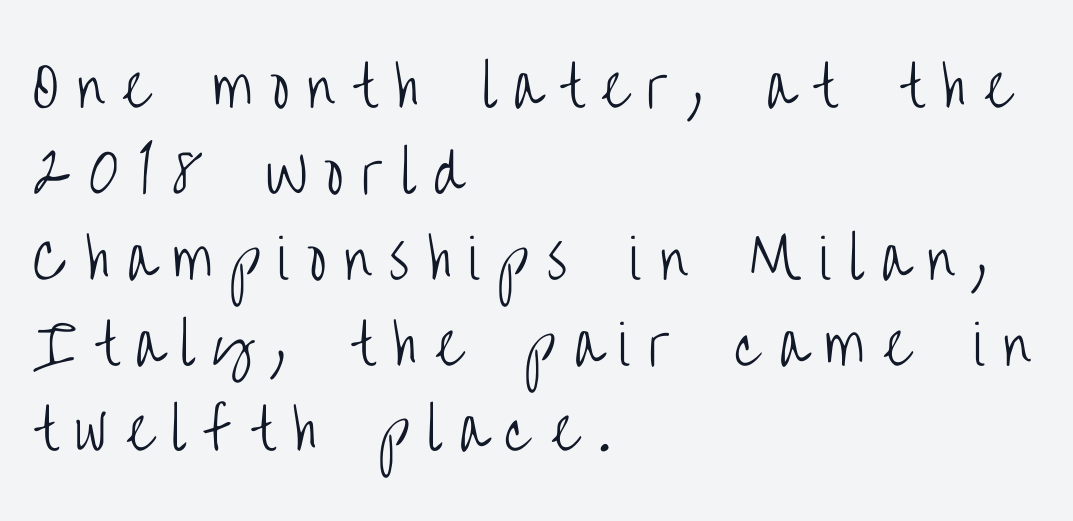
{"serif": "no", "italic": "no", "bold": "no", "weight": "light", "width": "condensed", "stroke_contrast": "low", "x_height": "large", "monospaced": "no", "underline": "no", "align": "left", "line_spacing": "normal", "line_spacing_ratio": 1.59, "letter_spacing": "wide", "letter_spacing_em": 0.34, "glyph_px": 54}
